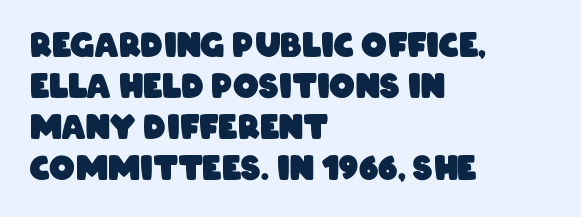
Q: Is the text bold? A: Yes.
Q: Is the typeface a serif or a sans-serif typeface? A: Sans-serif.
Q: Is the text underlined? A: No.
Q: How is the paragraph aligned? A: Left-aligned.
Q: Is the spacing between letters normal or unusually wide? A: Normal.
Q: Is the spacing between lines tight, normal or loose? A: Normal.
Q: Width (condensed, normal, or wide)? A: Condensed.
Q: Stroke contrast? A: Low.
Q: x-height? A: Large.
Q: Monospaced? A: No.
